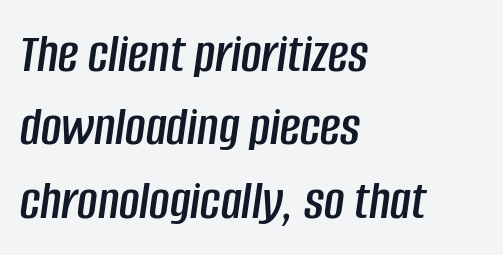
The rendering keeps characters at their native spacing. Every character sits at an angle, as italics do. Each line starts at the same left margin while the right side varies. No word sits above an underline. In terms of leading, this rendering sits right in the middle.
